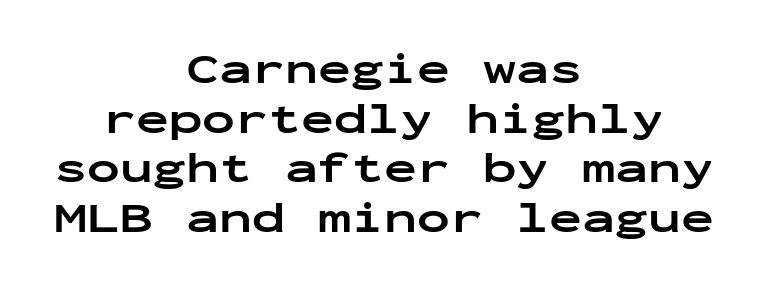
The image shows 44 px bold, wide sans-serif type, upright, monospaced; set centered, tight line spacing (1.13x), normal letter spacing, not underlined; low stroke contrast and a medium x-height.
